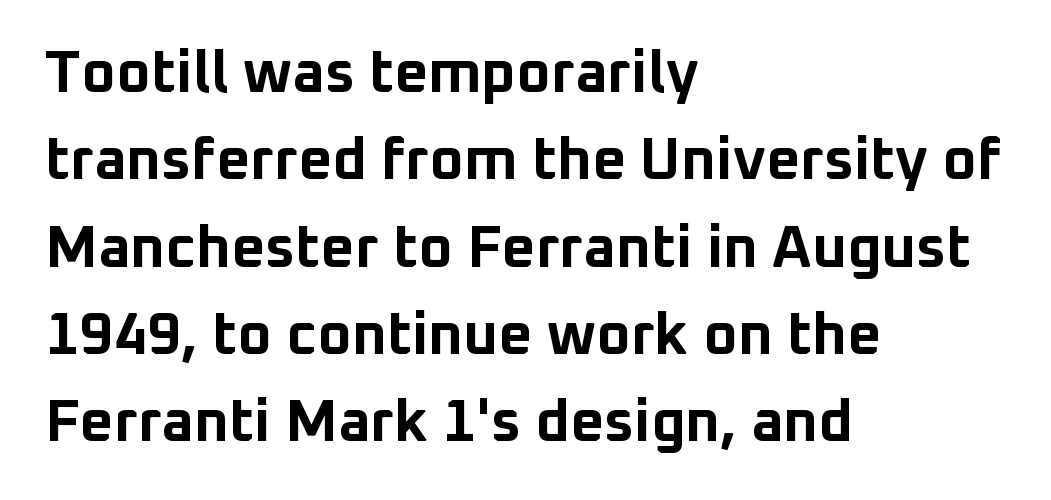
{"serif": "no", "italic": "no", "bold": "yes", "weight": "bold", "width": "normal", "stroke_contrast": "low", "x_height": "medium", "monospaced": "no", "underline": "no", "align": "left", "line_spacing": "normal", "line_spacing_ratio": 1.48, "letter_spacing": "normal", "letter_spacing_em": 0.0, "glyph_px": 59}
